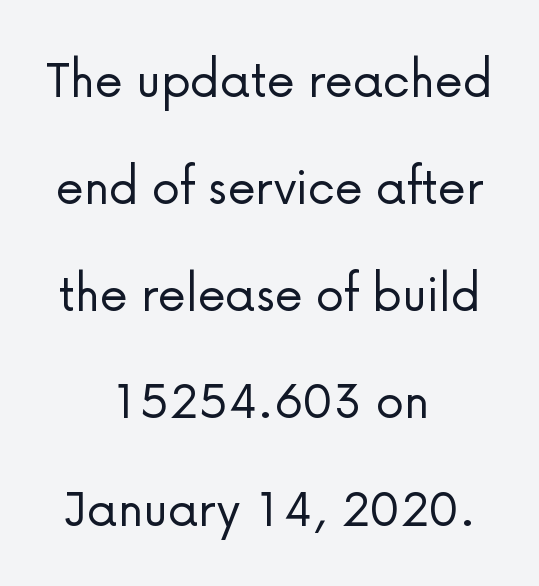
The area under the type is left untouched. The typesetting does not lean heavy: it is not bold. The font's upright variant was chosen for this text. Every row of glyphs is offset so its center matches the block's center.
